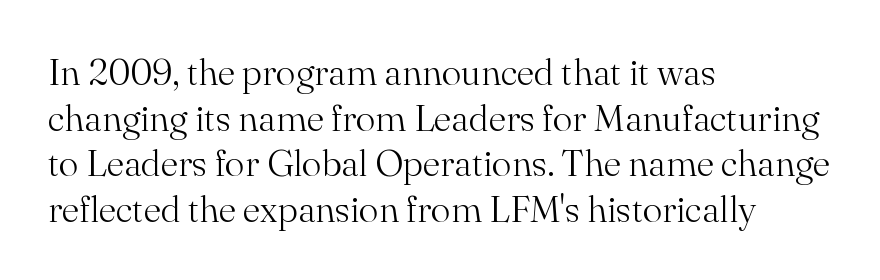
The image shows 37 px light serif type, upright; set left-aligned, line spacing 1.23x, normal letter spacing, not underlined; medium stroke contrast and a small x-height.
